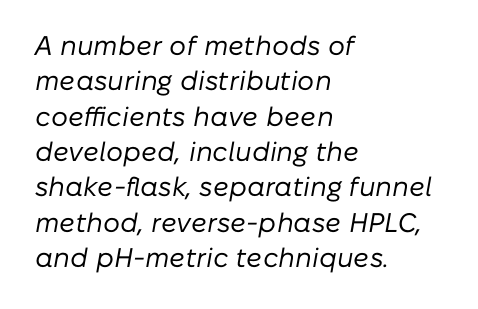
The image shows 27 px text type, italic (leaning right); set left-aligned, normal line spacing (1.31x), normal letter spacing, not underlined.
